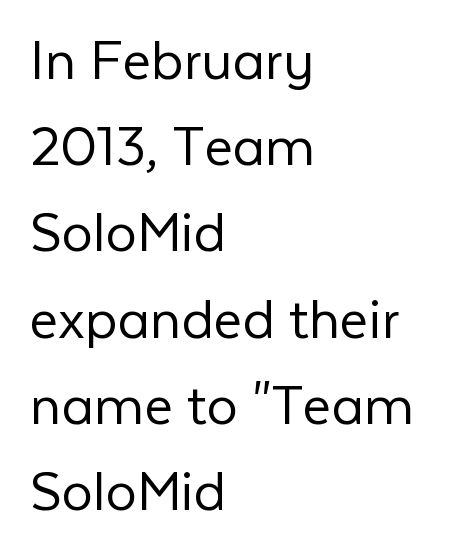
The image shows 62 px light sans-serif type, upright; set left-aligned, normal line spacing (1.39x), normal letter spacing, not underlined; low stroke contrast and a medium x-height.
